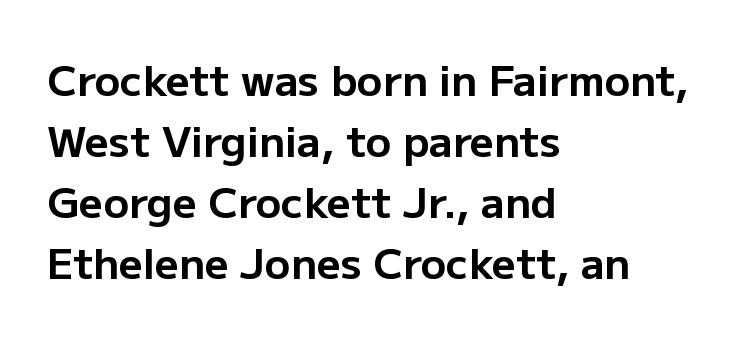
Q: Is the text bold? A: Yes.
Q: Is the text italic (slanted)? A: No, it is upright.
Q: Is the typeface a serif or a sans-serif typeface? A: Sans-serif.
Q: Is the text underlined? A: No.
Q: How is the paragraph aligned? A: Left-aligned.
Q: Is the spacing between letters normal or unusually wide? A: Normal.
Q: Is the spacing between lines tight, normal or loose? A: Normal.
Q: Width (condensed, normal, or wide)? A: Normal.
Q: Stroke contrast? A: Low.
Q: x-height? A: Medium.
Q: Monospaced? A: No.
